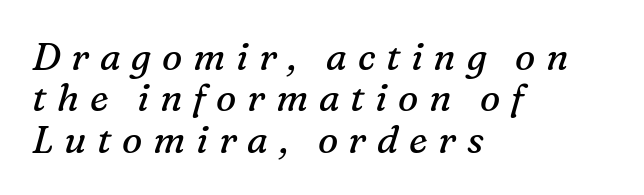
No letter is thick-stroked: the sample isn't bold. The paragraph has a hard left edge and a soft right edge. Does extra space separate the letters? Yes, quite a lot of it. The space directly below the letters is spotless.
